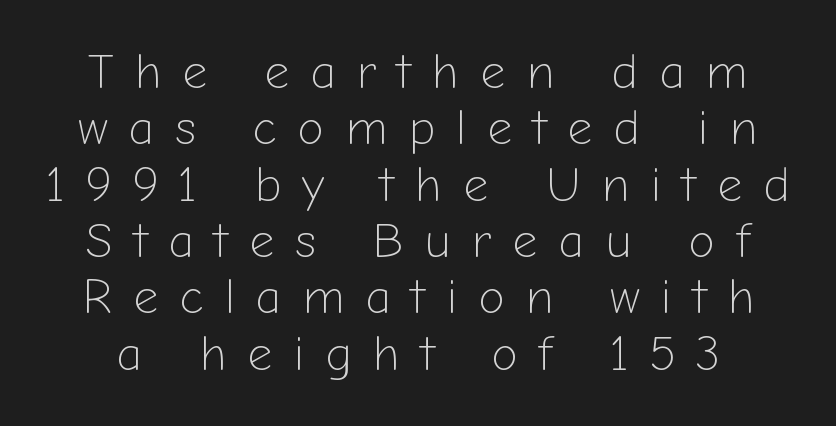
Characters follow at a spacing far wider than the type designer built in. Do the letters lean? They stand straight. Examine the stroke ends and you'll find no serifs. How would I describe the line gaps? Narrow and economical. A clean baseline with only descenders dipping below it.
